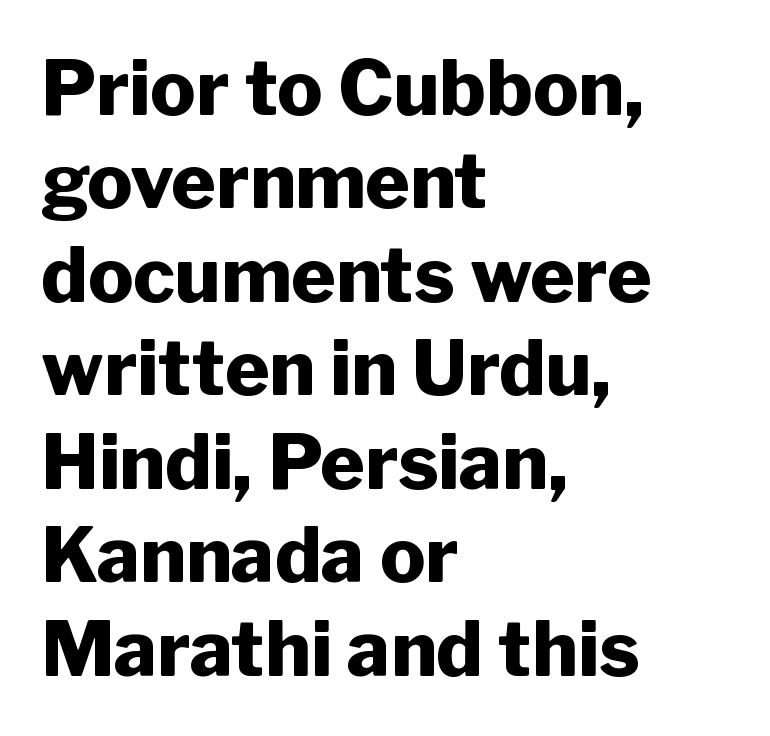
{"serif": "no", "italic": "no", "bold": "yes", "weight": "heavy", "width": "normal", "stroke_contrast": "low", "x_height": "medium", "monospaced": "no", "underline": "no", "align": "left", "line_spacing_ratio": 1.23, "letter_spacing": "normal", "letter_spacing_em": 0.0, "glyph_px": 76}
